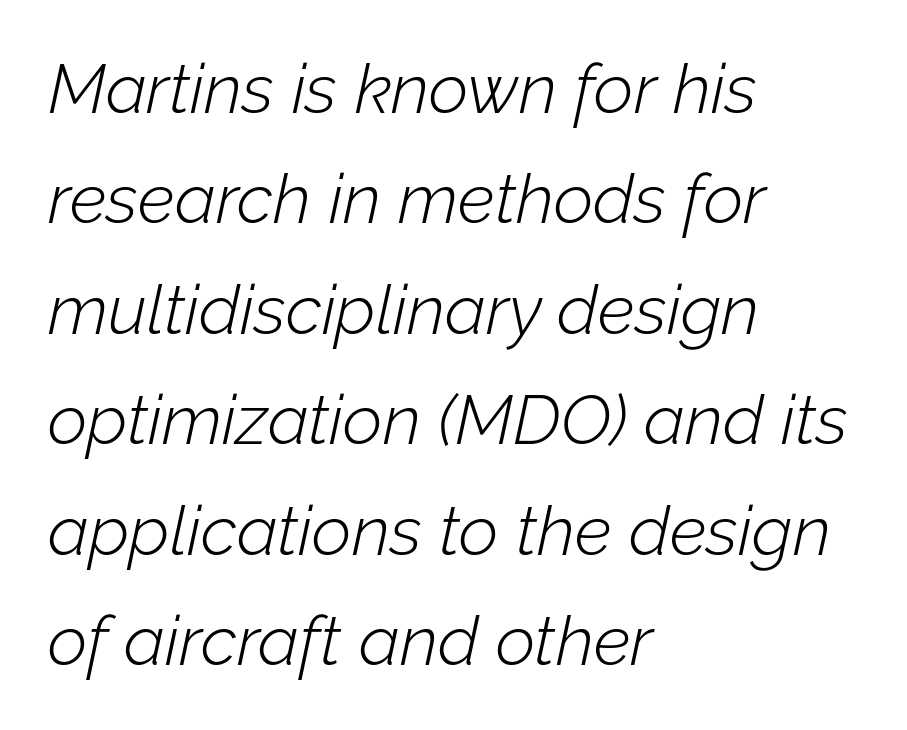
Q: Is the text bold? A: No.
Q: Is the text italic (slanted)? A: Yes, it leans right by about 12 degrees.
Q: Is the text underlined? A: No.
Q: How is the paragraph aligned? A: Left-aligned.
Q: Is the spacing between letters normal or unusually wide? A: Normal.
Q: Is the spacing between lines tight, normal or loose? A: Normal.
Q: Width (condensed, normal, or wide)? A: Normal.
Q: Stroke contrast? A: Low.
Q: x-height? A: Medium.
Q: Monospaced? A: No.
